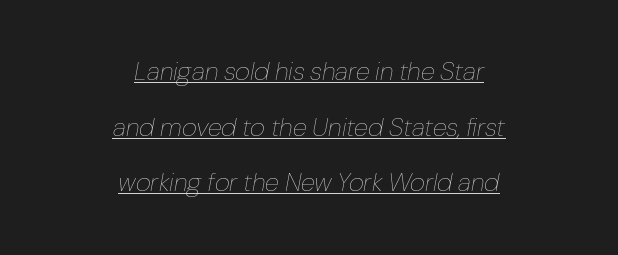
Q: Is the text bold? A: No.
Q: Is the text italic (slanted)? A: Yes, it leans right by about 10 degrees.
Q: Is the text underlined? A: Yes.
Q: How is the paragraph aligned? A: Centered.
Q: Is the spacing between letters normal or unusually wide? A: Normal.
Q: Is the spacing between lines tight, normal or loose? A: Loose.
